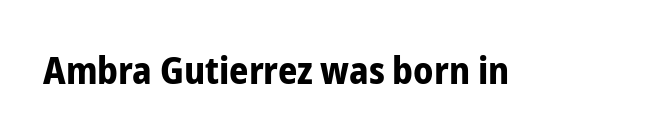
Anything drawn beneath the words? Only blank space. The rendering uses natural spacing where letterforms have individual widths. The typography opts for an upright posture over an oblique one. This sample uses a sans-serif face. Is the type bold? Yes — the strokes are clearly thick and heavy. Nothing unusual about the tracking: characters are spaced as the font intends.
